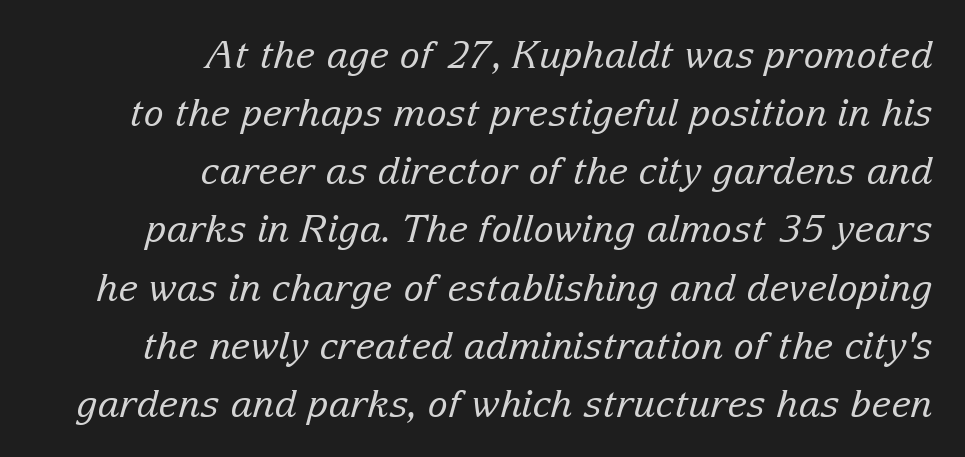
Q: Is the text bold? A: No.
Q: Is the text italic (slanted)? A: Yes, it leans right by about 15 degrees.
Q: Is the typeface a serif or a sans-serif typeface? A: Serif.
Q: Is the text underlined? A: No.
Q: How is the paragraph aligned? A: Right-aligned.
Q: Is the spacing between letters normal or unusually wide? A: Normal.
Q: Is the spacing between lines tight, normal or loose? A: Normal.
Q: Width (condensed, normal, or wide)? A: Normal.
Q: Stroke contrast? A: Low.
Q: x-height? A: Medium.
Q: Monospaced? A: No.
